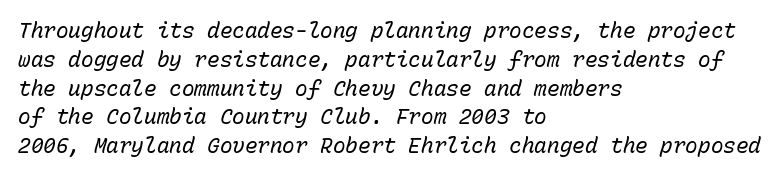
The passage shown leans; its letterforms are oblique. How are the letters spaced? Ordinarily, with no added tracking. Leading matches the norm, producing a regular column. All the whitespace from short lines collects on the right. No letter is thick-stroked: the sample isn't bold.
